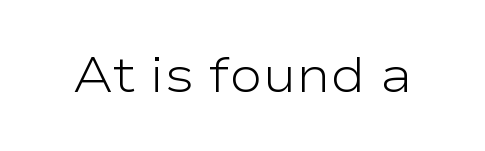
Q: Is the text bold? A: No.
Q: Is the text italic (slanted)? A: No, it is upright.
Q: Is the typeface a serif or a sans-serif typeface? A: Sans-serif.
Q: Is the text underlined? A: No.
Q: Is the spacing between letters normal or unusually wide? A: Normal.
Q: Width (condensed, normal, or wide)? A: Wide.
Q: Stroke contrast? A: Low.
Q: x-height? A: Medium.
Q: Monospaced? A: No.
